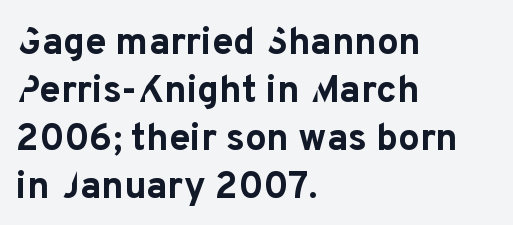
The space beneath each line is pristine and unruled. The passage shown is emphatically bold. Nope, not italic — everything's standing straight. The passage shown has conventional tracking throughout.
